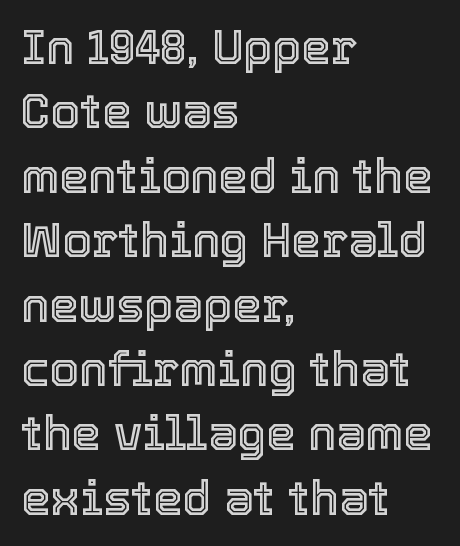
The image shows 47 px text type, upright; set left-aligned, normal line spacing (1.37x), normal letter spacing, not underlined; a medium x-height.
